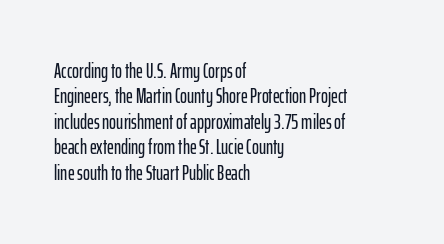
Short and long lines alike share a common starting point at left. Letters rest on an invisible, unmarked baseline. No extra tracking has been applied to these lines. Is there any slant? The stems are plumb.
